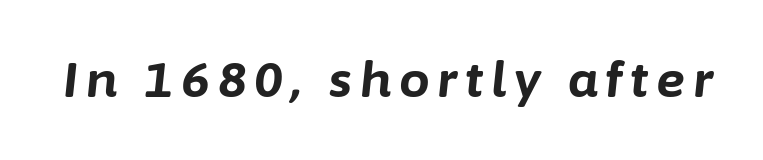
{"italic": "yes", "lean": "right", "slant_degrees": 6, "bold": "yes", "weight": "bold", "width": "normal", "stroke_contrast": "low", "x_height": "medium", "monospaced": "no", "underline": "no", "glyph_px": 49}
